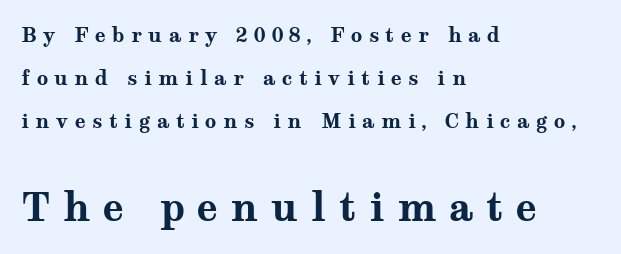
Students, observe: this is what heavily led, spacious text looks like. The face used here is rendered with a markedly widened letterfit. Note the varied advance widths — an 'i' is clearly narrower than an 'm'. Type style note: has serifs.
